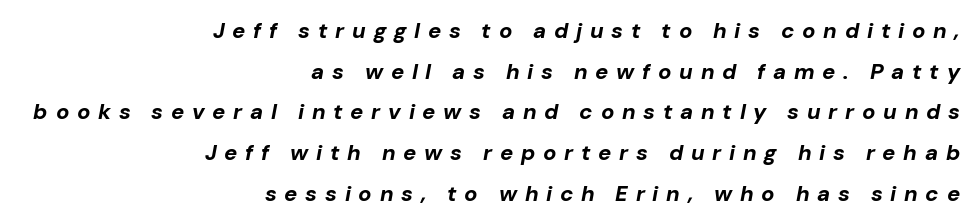
The image shows 22 px bold type, italic (leaning right); set right-aligned, line spacing 1.85x, unusually wide letter spacing (+0.35 em), not underlined.
